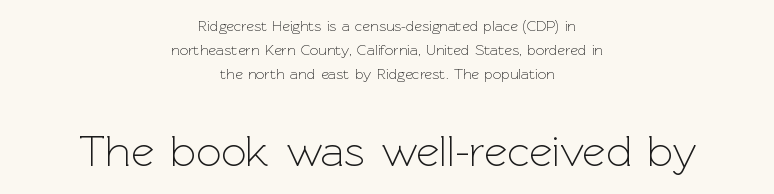
Check where the strokes stop: nothing finishes them off — pure sans. Bare-footed words on every line. Where is the straight margin? There isn't one; the lines are centered. The typography opts for an upright posture over an oblique one. Think of a printed novel: that variable character pitch is what you see here.
